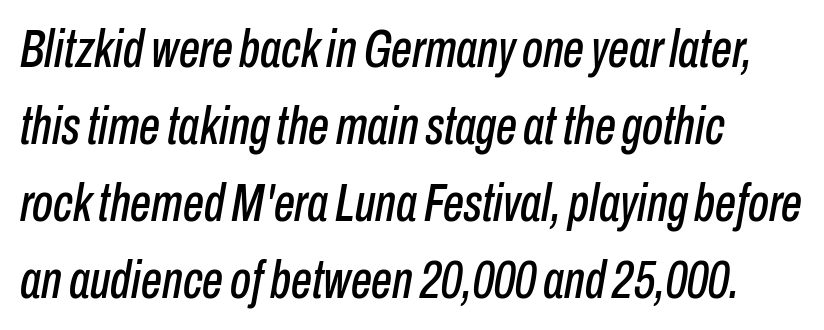
The text carries the slant typical of an italic or oblique font. Is the block centered? No — it sits flush against the left margin. Anything drawn beneath the words? Only blank space. Varying glyph widths throughout — classic text-font behaviour. Notice how descenders clear the ascenders below comfortably — that's standard leading. Here the glyphs are tracked normally, forming tight word shapes.
